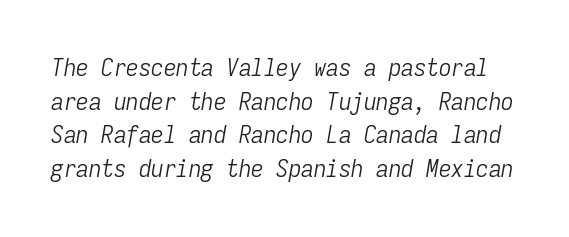
The image shows 25 px text type, italic (leaning right); set normal line spacing (1.35x), normal letter spacing, not underlined.
